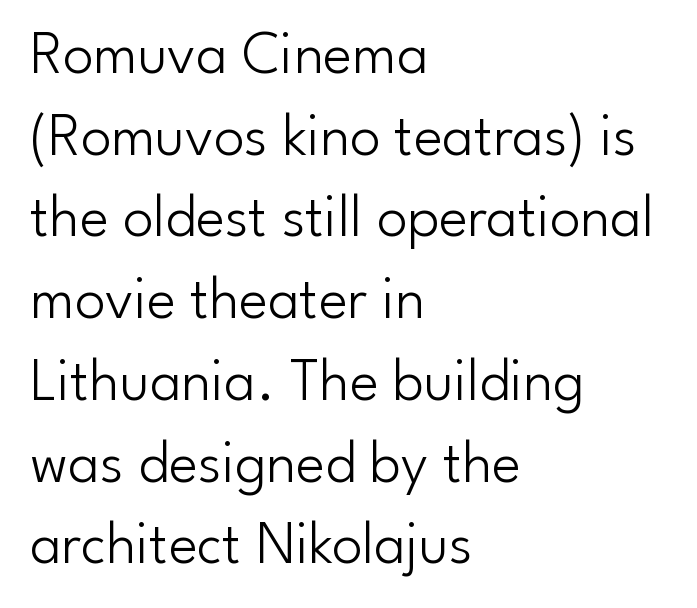
{"serif": "no", "italic": "no", "bold": "no", "weight": "light", "width": "normal", "stroke_contrast": "low", "x_height": "small", "monospaced": "no", "underline": "no", "align": "left", "line_spacing": "normal", "line_spacing_ratio": 1.34, "letter_spacing": "normal", "letter_spacing_em": 0.0, "glyph_px": 61}
